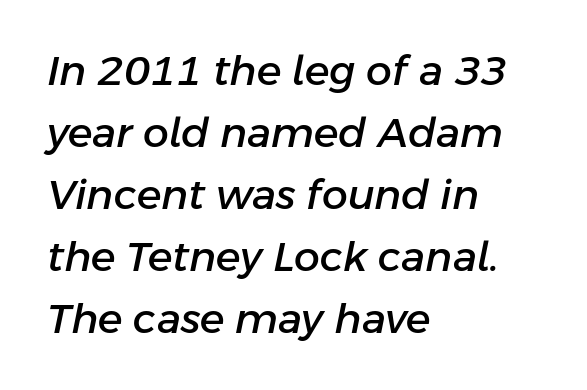
The image shows 41 px text type, italic (leaning right); set left-aligned, normal line spacing (1.51x), normal letter spacing, not underlined; low stroke contrast and a medium x-height.
